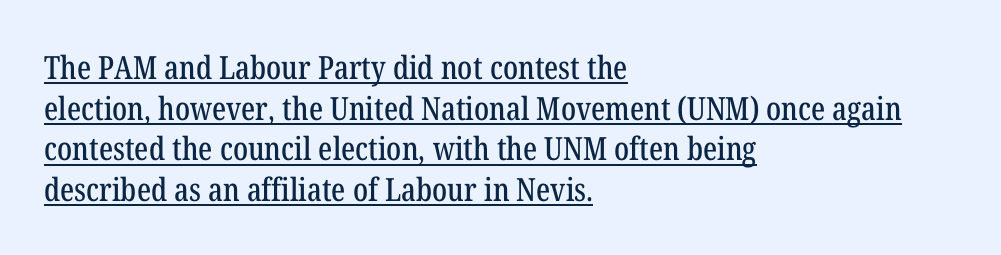
{"serif": "yes", "italic": "no", "width": "condensed", "stroke_contrast": "low", "x_height": "medium", "monospaced": "no", "underline": "yes", "align": "left", "line_spacing": "normal", "line_spacing_ratio": 1.27, "letter_spacing": "normal", "letter_spacing_em": 0.0, "glyph_px": 32}
